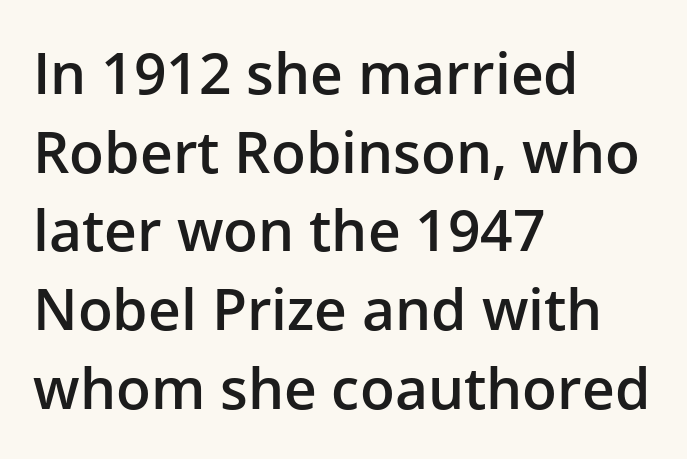
Q: Is the text bold? A: Semi-bold.
Q: Is the text italic (slanted)? A: No, it is upright.
Q: Is the typeface a serif or a sans-serif typeface? A: Sans-serif.
Q: Is the text underlined? A: No.
Q: How is the paragraph aligned? A: Left-aligned.
Q: Is the spacing between letters normal or unusually wide? A: Normal.
Q: Is the spacing between lines tight, normal or loose? A: Normal.
Q: Width (condensed, normal, or wide)? A: Normal.
Q: Stroke contrast? A: Low.
Q: x-height? A: Medium.
Q: Monospaced? A: No.
